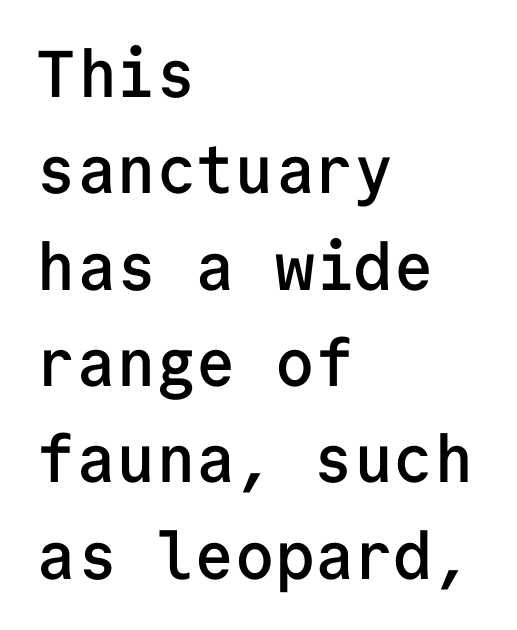
The image shows 66 px semibold sans-serif type, upright, monospaced; set left-aligned, normal line spacing (1.46x), normal letter spacing, not underlined; low stroke contrast and a medium x-height.
